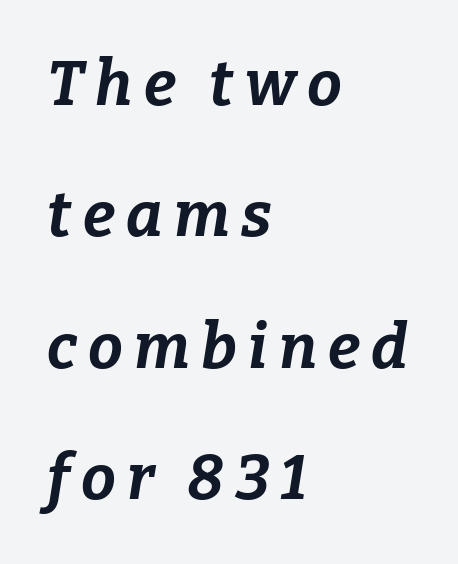
Q: Is the text bold? A: Yes.
Q: Is the text italic (slanted)? A: Yes, it leans right by about 9 degrees.
Q: Is the text underlined? A: No.
Q: How is the paragraph aligned? A: Left-aligned.
Q: Is the spacing between lines tight, normal or loose? A: Loose.
Q: Width (condensed, normal, or wide)? A: Normal.
Q: Stroke contrast? A: Low.
Q: x-height? A: Medium.
Q: Monospaced? A: No.
